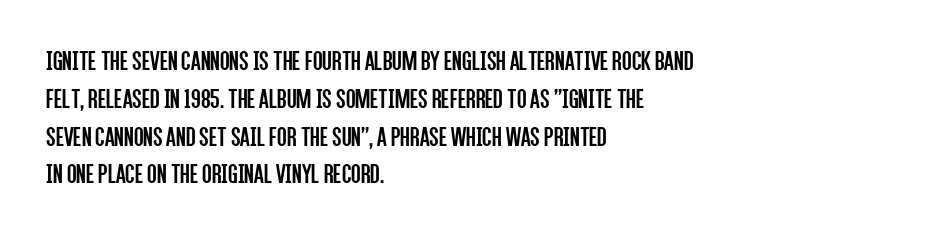
The image shows 28 px regular-weight, condensed sans-serif type, upright; set left-aligned, normal line spacing (1.35x), normal letter spacing, not underlined; low stroke contrast and a large x-height.
